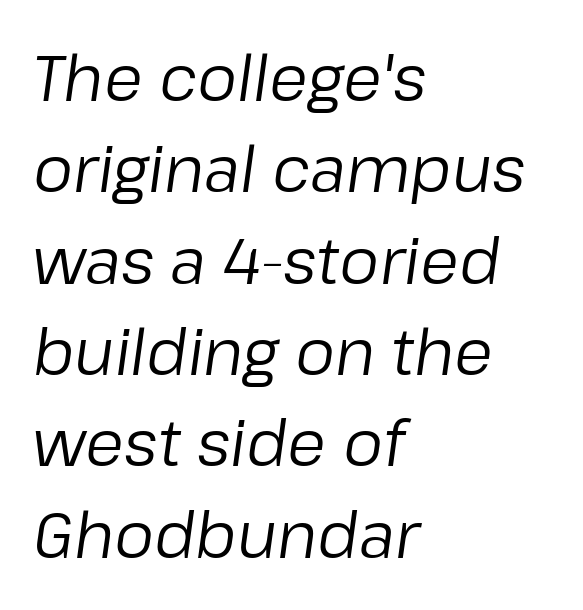
The image shows 63 px regular-weight type, italic (leaning right); set left-aligned, normal line spacing (1.45x), normal letter spacing, not underlined; low stroke contrast and a medium x-height.
